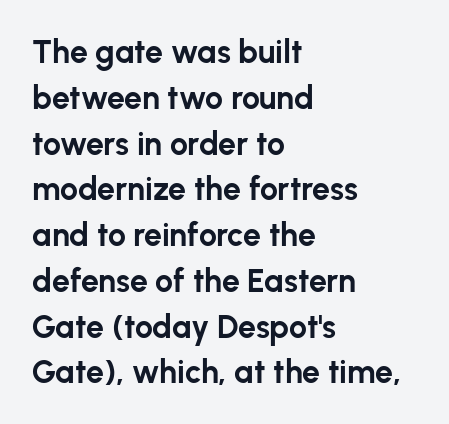
The image shows 32 px bold sans-serif type, upright; set left-aligned, normal line spacing (1.43x), normal letter spacing, not underlined; low stroke contrast and a medium x-height.
